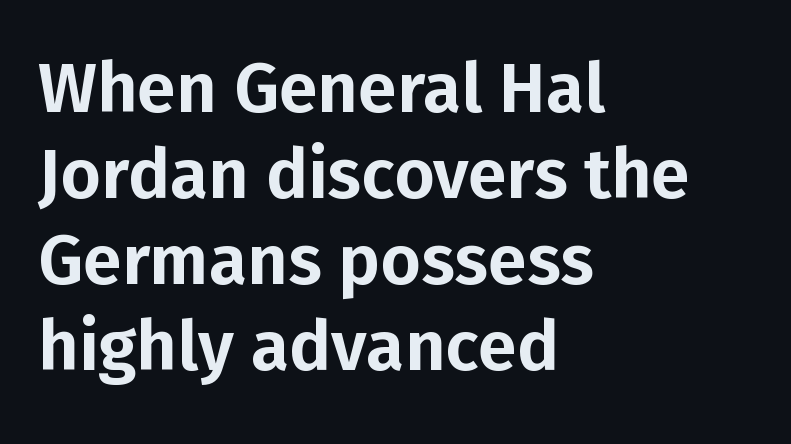
The image shows 70 px sans-serif type, upright; set left-aligned, line spacing 1.23x, normal letter spacing, not underlined; low stroke contrast and a medium x-height.
